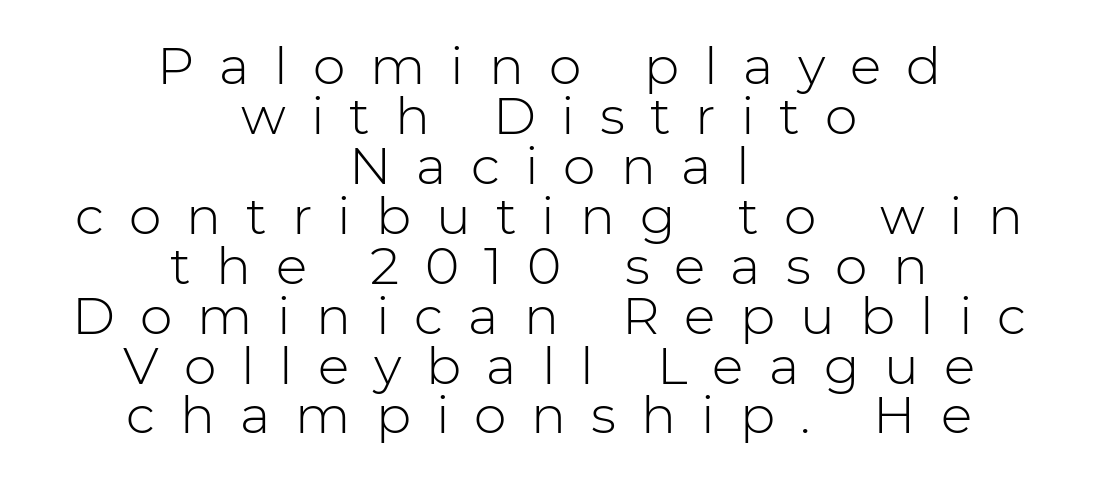
A typesetter would call this leading minimal, almost set solid. No extra ink here — the face is not bold. Beneath every word, the page is bare. No feet cap the strokes, marking this as sans-serif type. Looks like regular typesetting: each glyph gets only the width it needs. Here the glyphs are tracked loosely, breaking word shapes into spaced letters.
